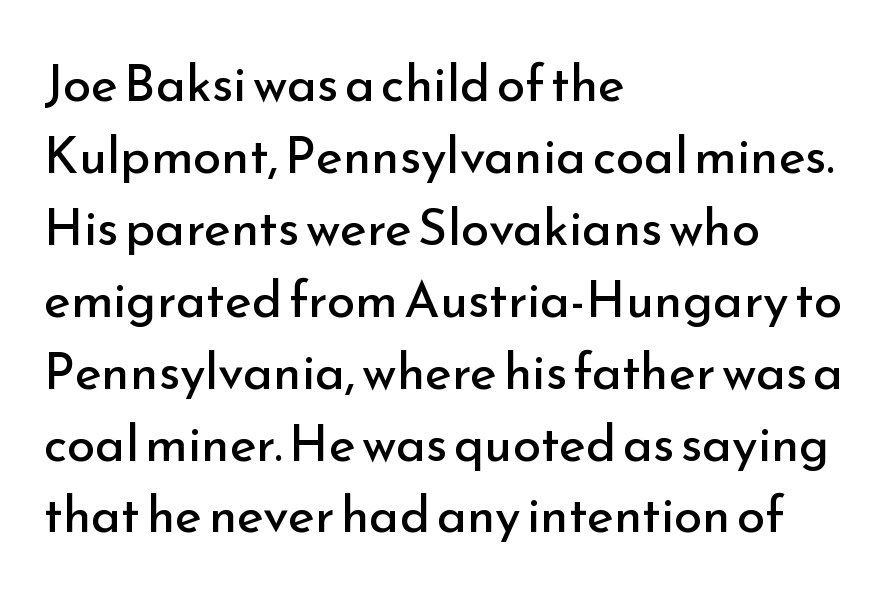
Q: Is the text bold? A: No.
Q: Is the text italic (slanted)? A: No, it is upright.
Q: Is the typeface a serif or a sans-serif typeface? A: Sans-serif.
Q: Is the text underlined? A: No.
Q: How is the paragraph aligned? A: Left-aligned.
Q: Is the spacing between letters normal or unusually wide? A: Normal.
Q: Is the spacing between lines tight, normal or loose? A: Normal.
Q: Width (condensed, normal, or wide)? A: Normal.
Q: Stroke contrast? A: Low.
Q: x-height? A: Small.
Q: Monospaced? A: No.
